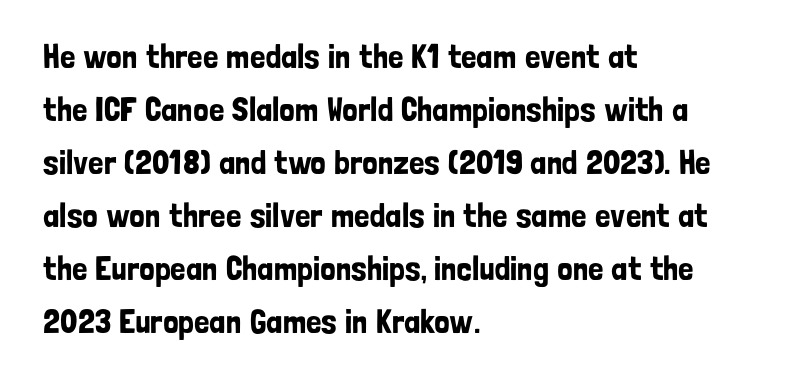
Q: Is the text italic (slanted)? A: No, it is upright.
Q: Is the typeface a serif or a sans-serif typeface? A: Sans-serif.
Q: Is the text underlined? A: No.
Q: How is the paragraph aligned? A: Left-aligned.
Q: Is the spacing between letters normal or unusually wide? A: Normal.
Q: Is the spacing between lines tight, normal or loose? A: Normal.
Q: Width (condensed, normal, or wide)? A: Condensed.
Q: Stroke contrast? A: Low.
Q: x-height? A: Medium.
Q: Monospaced? A: No.
